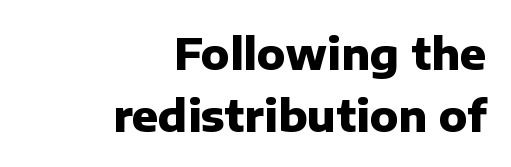
Q: Is the text bold? A: Yes.
Q: Is the text italic (slanted)? A: No, it is upright.
Q: Is the typeface a serif or a sans-serif typeface? A: Sans-serif.
Q: Is the text underlined? A: No.
Q: How is the paragraph aligned? A: Right-aligned.
Q: Is the spacing between letters normal or unusually wide? A: Normal.
Q: Is the spacing between lines tight, normal or loose? A: Normal.
Q: Width (condensed, normal, or wide)? A: Normal.
Q: Stroke contrast? A: Low.
Q: x-height? A: Medium.
Q: Monospaced? A: No.
